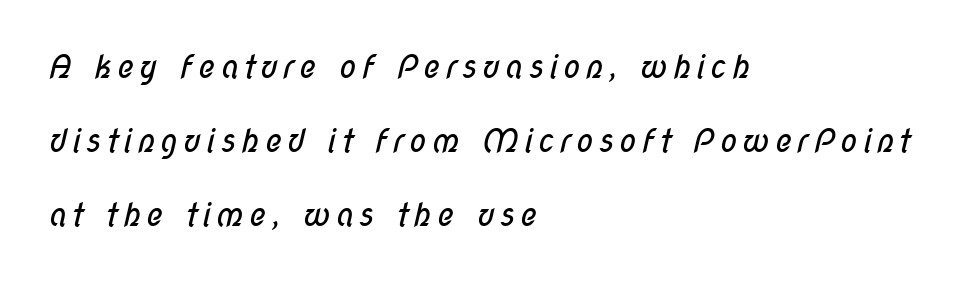
The image shows 32 px regular-weight, condensed sans-serif type; set left-aligned, loose line spacing (2.31x), not underlined; low stroke contrast and a medium x-height.
